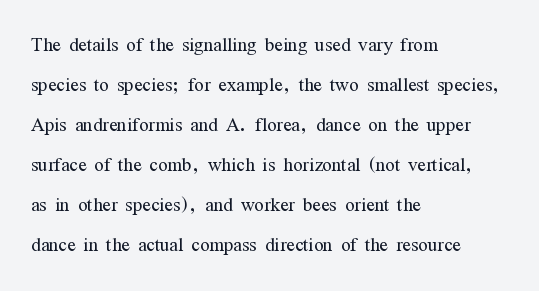
The area under the type is left untouched. A typesetter would mark this as roman, not italic. What's the leading like? Ordinary, nothing unusual. A typesetter would call this zero additional tracking. Which margin do the lines hug? The left one — the right edge is uneven. The cut favours lightness, reaching ordinary text weight at its darkest.
